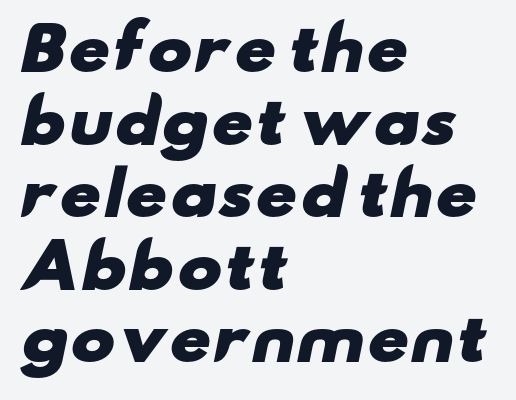
The image shows 60 px heavy, wide sans-serif type; set left-aligned, line spacing 1.21x, normal letter spacing, not underlined; low stroke contrast and a small x-height.
